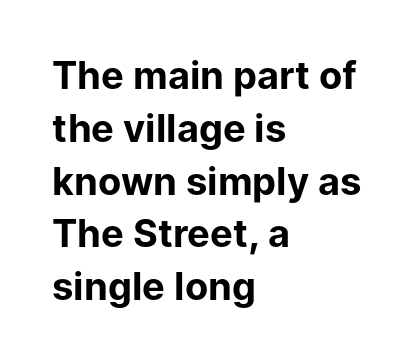
Q: Is the text bold? A: Yes.
Q: Is the text italic (slanted)? A: No, it is upright.
Q: Is the typeface a serif or a sans-serif typeface? A: Sans-serif.
Q: Is the text underlined? A: No.
Q: How is the paragraph aligned? A: Left-aligned.
Q: Is the spacing between letters normal or unusually wide? A: Normal.
Q: Is the spacing between lines tight, normal or loose? A: Normal.
Q: Width (condensed, normal, or wide)? A: Normal.
Q: Stroke contrast? A: Low.
Q: x-height? A: Medium.
Q: Monospaced? A: No.
